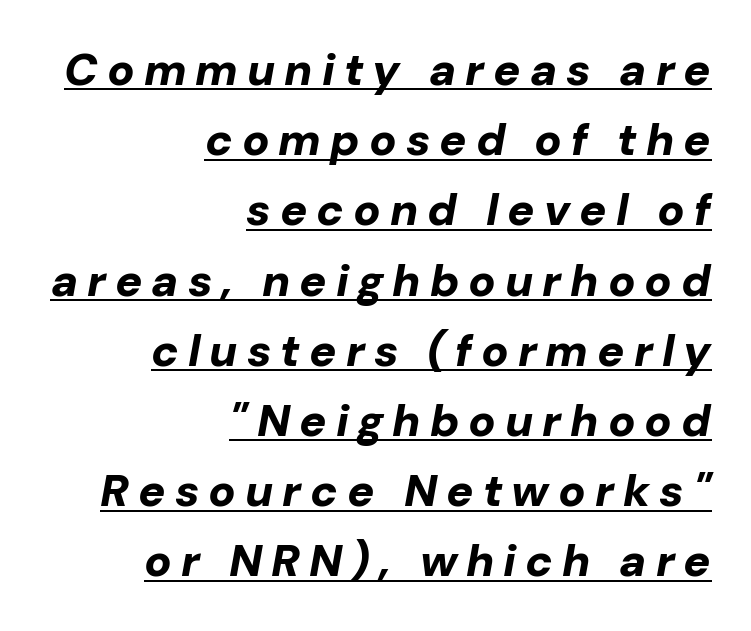
The image shows 45 px bold type, italic (leaning right); set right-aligned, normal line spacing (1.56x), unusually wide letter spacing (+0.2 em), underlined; low stroke contrast and a medium x-height.
